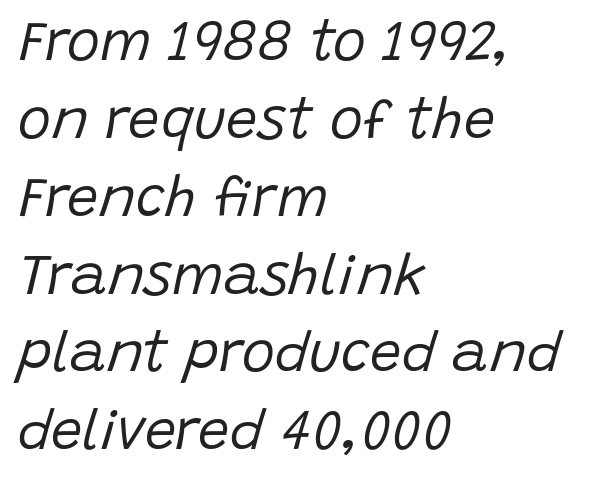
Q: Is the text bold? A: No.
Q: Is the text italic (slanted)? A: Yes, it leans right by about 15 degrees.
Q: Is the text underlined? A: No.
Q: How is the paragraph aligned? A: Left-aligned.
Q: Is the spacing between letters normal or unusually wide? A: Normal.
Q: Is the spacing between lines tight, normal or loose? A: Normal.
Q: Width (condensed, normal, or wide)? A: Normal.
Q: Stroke contrast? A: Low.
Q: x-height? A: Large.
Q: Monospaced? A: No.
